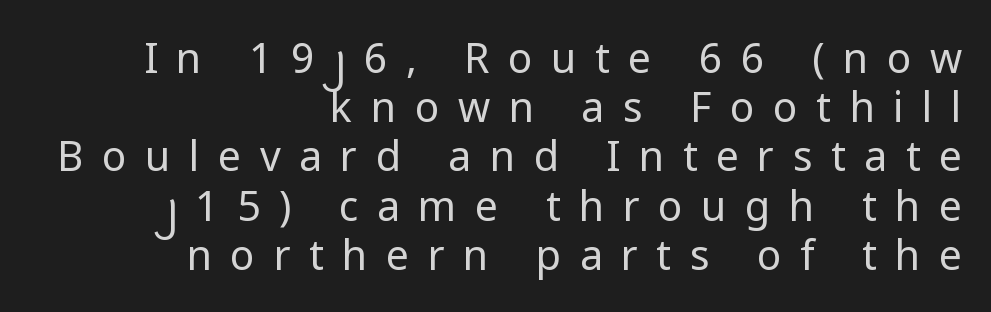
Q: Is the text bold? A: No.
Q: Is the text italic (slanted)? A: No, it is upright.
Q: Is the typeface a serif or a sans-serif typeface? A: Sans-serif.
Q: Is the text underlined? A: No.
Q: How is the paragraph aligned? A: Right-aligned.
Q: Is the spacing between letters normal or unusually wide? A: Unusually wide.
Q: Width (condensed, normal, or wide)? A: Normal.
Q: Stroke contrast? A: Low.
Q: x-height? A: Medium.
Q: Monospaced? A: No.
